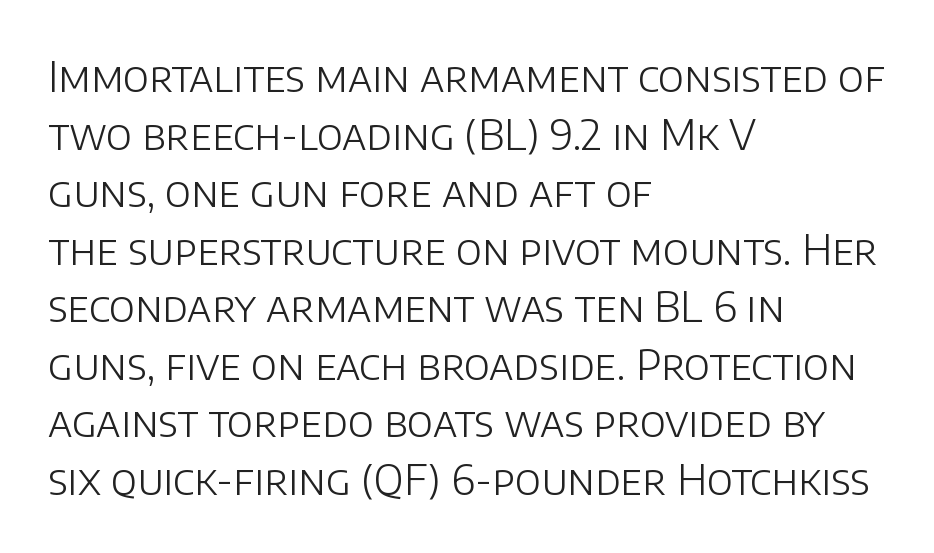
This sample has the flowing, uneven cadence of proportional lettering. The line-height multiplier appears to be the usual default. The face looks like a standard text weight, possibly lighter. This sample uses a sans-serif face. This is the regular roman posture of the typeface. This rendering features lettering with no underline.
